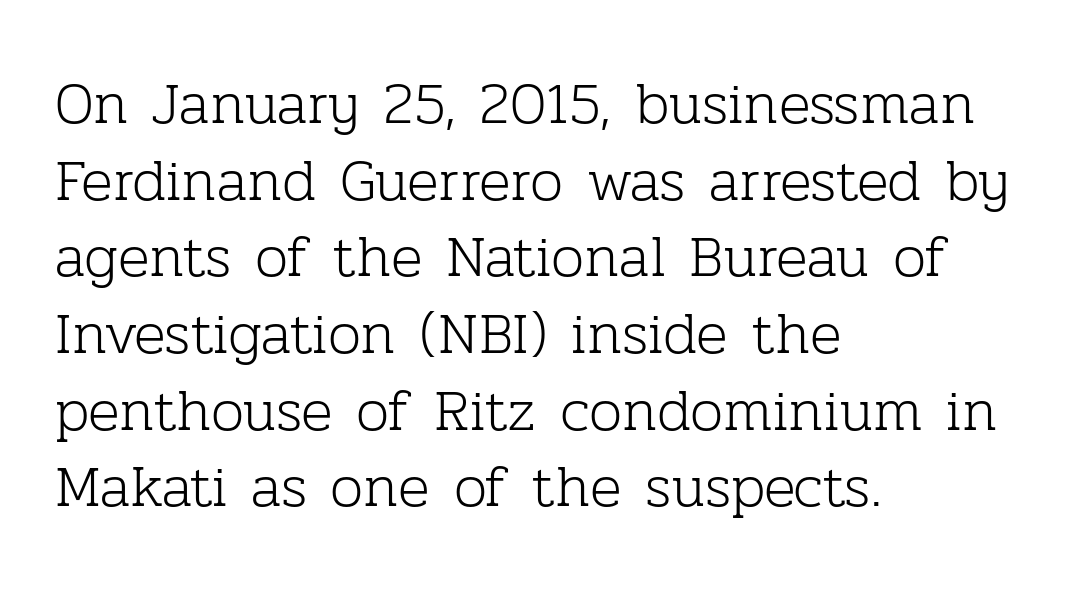
{"serif": "yes", "italic": "no", "bold": "no", "weight": "light", "width": "normal", "stroke_contrast": "low", "x_height": "medium", "monospaced": "no", "underline": "no", "align": "left", "line_spacing": "normal", "line_spacing_ratio": 1.3, "letter_spacing": "normal", "letter_spacing_em": 0.0, "glyph_px": 59}
